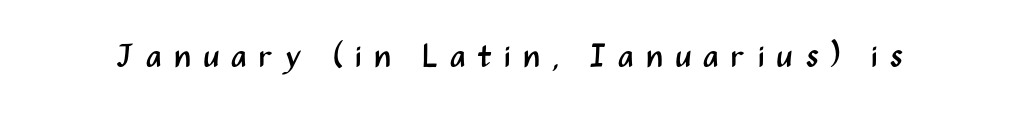
The image shows 32 px regular-weight, condensed sans-serif type, upright; set unusually wide letter spacing (+0.37 em), not underlined; medium stroke contrast and a medium x-height.
